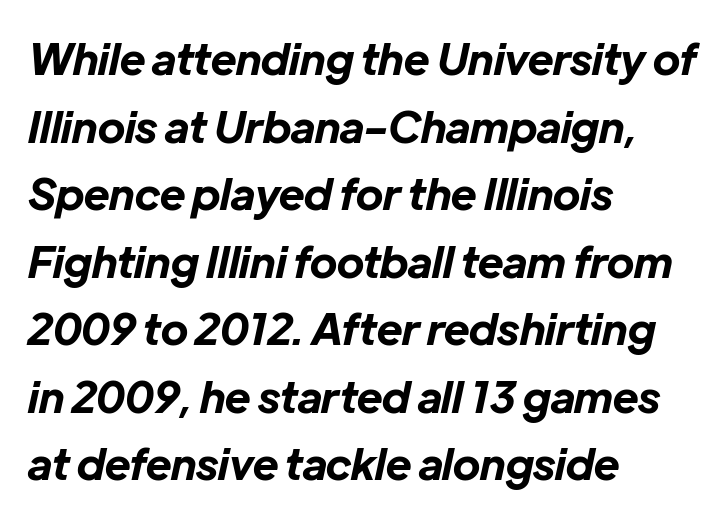
Q: Is the text bold? A: Yes.
Q: Is the text italic (slanted)? A: Yes, it leans right by about 12 degrees.
Q: Is the text underlined? A: No.
Q: How is the paragraph aligned? A: Left-aligned.
Q: Is the spacing between letters normal or unusually wide? A: Normal.
Q: Is the spacing between lines tight, normal or loose? A: Normal.
Q: Width (condensed, normal, or wide)? A: Normal.
Q: Stroke contrast? A: Low.
Q: x-height? A: Medium.
Q: Monospaced? A: No.
